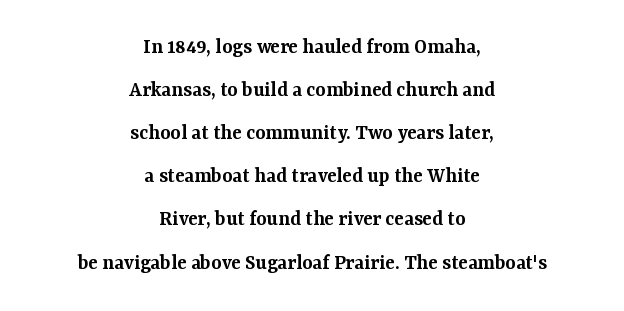
Check under the words: just untouched page. Characters remain perfectly vertical along every line. The letters sit at their default tracking, neither squeezed nor spread. Semibold letterforms, between regular and bold.
